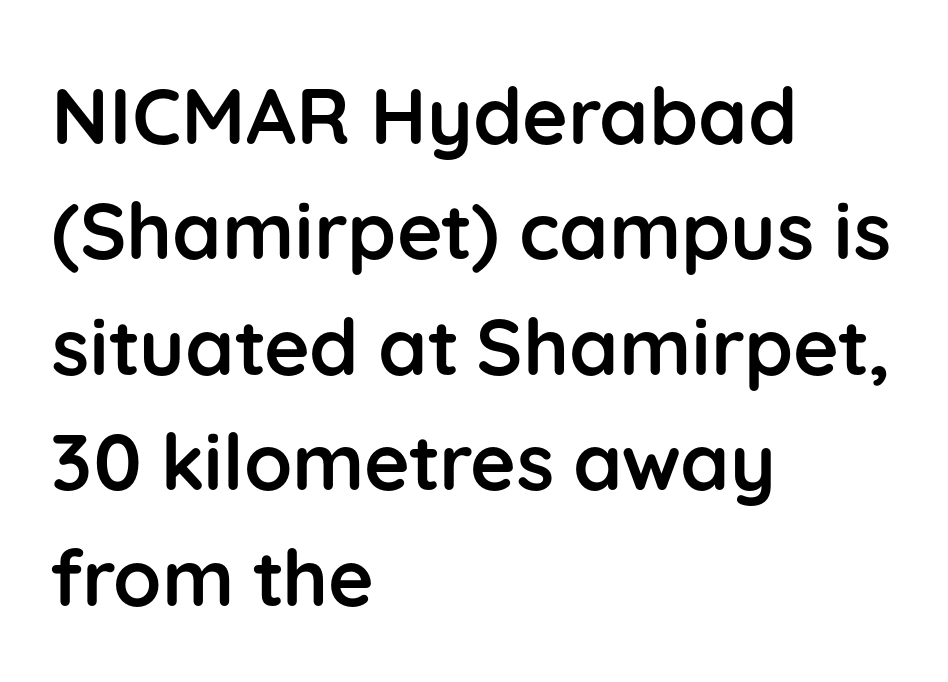
The image shows 78 px semibold sans-serif type, upright; set left-aligned, normal line spacing (1.48x), normal letter spacing, not underlined; low stroke contrast and a medium x-height.
